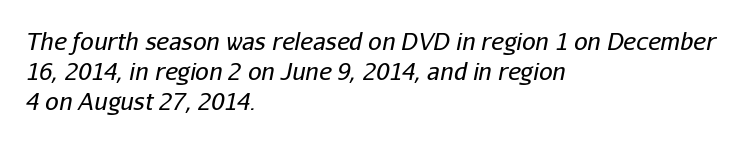
{"italic": "yes", "lean": "right", "slant_degrees": 11, "bold": "no", "underline": "no", "align": "left", "line_spacing_ratio": 1.24, "letter_spacing": "normal", "letter_spacing_em": 0.0, "glyph_px": 24}
